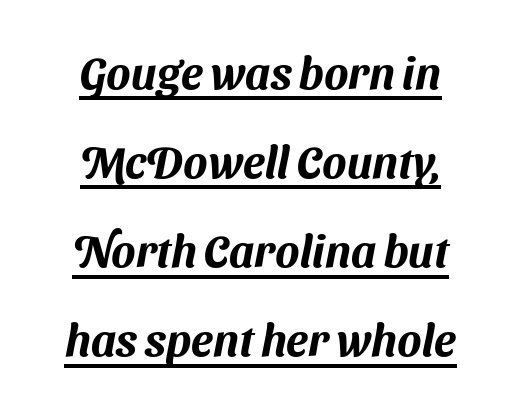
Centered paragraph, ragged on both sides. Looks like regular typesetting: each glyph gets only the width it needs. Each new line begins a long way beneath the previous one. The passage shown is typeset with a sans-serif family.
